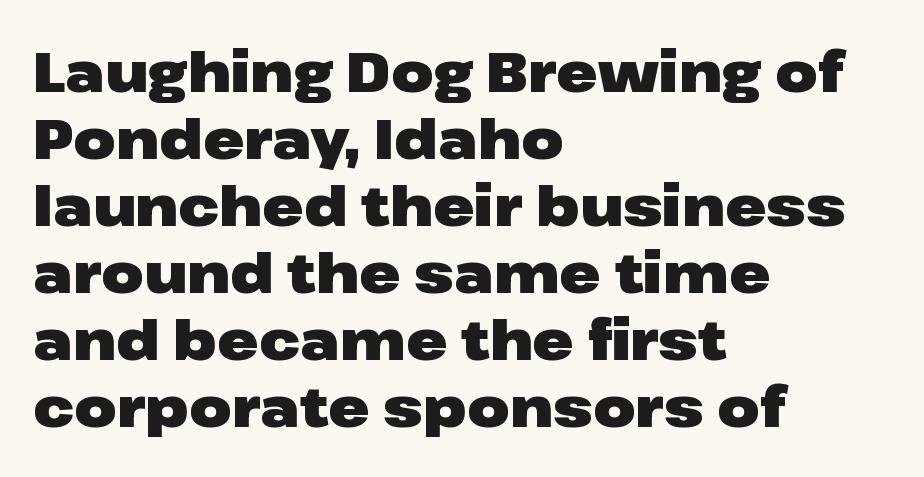
Q: Is the text bold? A: Yes.
Q: Is the text italic (slanted)? A: No, it is upright.
Q: Is the typeface a serif or a sans-serif typeface? A: Sans-serif.
Q: Is the text underlined? A: No.
Q: How is the paragraph aligned? A: Left-aligned.
Q: Is the spacing between letters normal or unusually wide? A: Normal.
Q: Width (condensed, normal, or wide)? A: Wide.
Q: Stroke contrast? A: Low.
Q: x-height? A: Medium.
Q: Monospaced? A: No.
